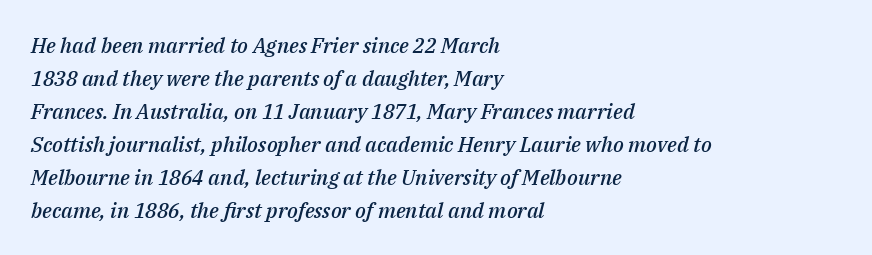
{"italic": "yes", "lean": "right", "slant_degrees": 14, "bold": "semi", "underline": "no", "align": "left", "line_spacing": "normal", "line_spacing_ratio": 1.57, "letter_spacing": "normal", "letter_spacing_em": 0.0, "glyph_px": 21}
